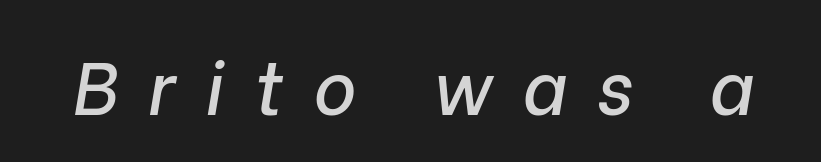
The horizontal fit of the characters is loose and conspicuously gappy. Anything drawn beneath the words? Only blank space. The passage shown leans; its letterforms are oblique. Note the varied advance widths — an 'i' is clearly narrower than an 'm'.
